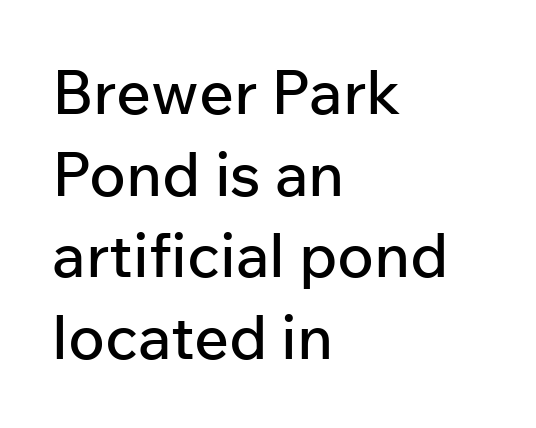
The image shows 61 px sans-serif type, upright; set left-aligned, normal line spacing (1.34x), normal letter spacing, not underlined; low stroke contrast and a medium x-height.
